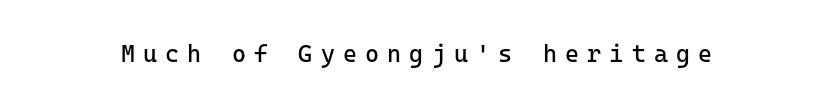
The letters stand upright; this is a roman face. The strokes carry an ordinary text weight at most. The area under the type is left untouched. Is the letter spacing exaggerated? Yes — the characters are pushed far apart.
